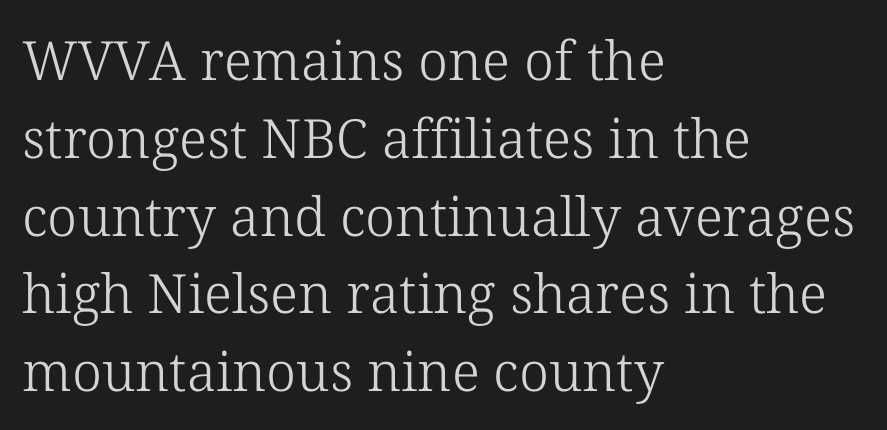
The rows are spaced the way most documents space them. Think standard paragraph weight, or any step lighter than that. The face used here is proportionally spaced, like ordinary book or web type. Are there feet on the stems? There are — it's a serif.
